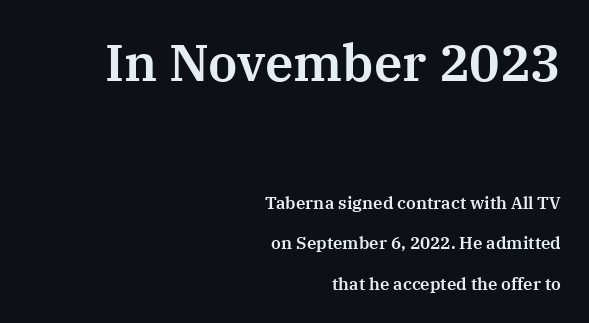
Q: Is the text italic (slanted)? A: No, it is upright.
Q: Is the typeface a serif or a sans-serif typeface? A: Serif.
Q: Is the text underlined? A: No.
Q: How is the paragraph aligned? A: Right-aligned.
Q: Is the spacing between letters normal or unusually wide? A: Normal.
Q: Is the spacing between lines tight, normal or loose? A: Loose.
Q: Which block of text is set in a larger size, the first (top) or the second (bottom)? A: The first (top) one.
Q: Width (condensed, normal, or wide)? A: Normal.
Q: Stroke contrast? A: Medium.
Q: x-height? A: Medium.
Q: Monospaced? A: No.
